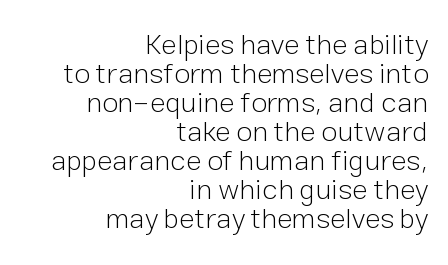
{"serif": "no", "italic": "no", "bold": "no", "weight": "light", "width": "normal", "stroke_contrast": "low", "x_height": "medium", "monospaced": "no", "underline": "no", "align": "right", "line_spacing": "tight", "line_spacing_ratio": 1.0, "letter_spacing": "normal", "letter_spacing_em": 0.0, "glyph_px": 29}
